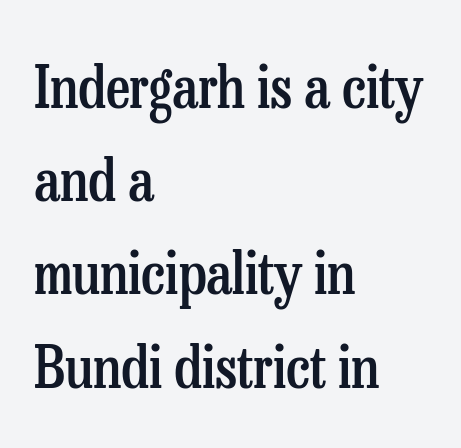
Is the block centered? No — it sits flush against the left margin. This block has exactly the height ordinary leading produces. The gaps between neighbouring characters are ordinary and unremarkable. Character widths vary here, with narrow letters taking less room than wide ones.
